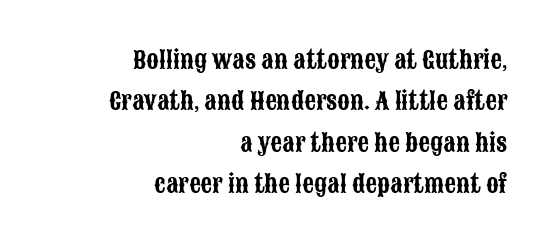
{"italic": "no", "underline": "no", "align": "right", "line_spacing_ratio": 1.8, "letter_spacing": "normal", "letter_spacing_em": 0.0, "glyph_px": 23}
